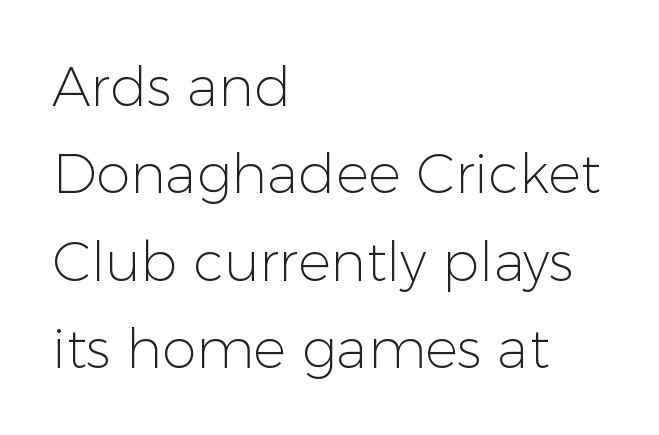
Q: Is the text bold? A: No.
Q: Is the text italic (slanted)? A: No, it is upright.
Q: Is the typeface a serif or a sans-serif typeface? A: Sans-serif.
Q: Is the text underlined? A: No.
Q: How is the paragraph aligned? A: Left-aligned.
Q: Is the spacing between letters normal or unusually wide? A: Normal.
Q: Is the spacing between lines tight, normal or loose? A: Normal.
Q: Width (condensed, normal, or wide)? A: Normal.
Q: Stroke contrast? A: Low.
Q: x-height? A: Medium.
Q: Monospaced? A: No.
